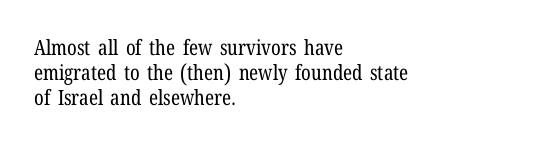
The letterforms sit shoulder to shoulder at normal distance. Typeset ragged right — the left edge is the straight one. The lettering holds an erect, upright posture throughout. Vertical stems look standard width or narrower in stroke. Beneath every word, the page is bare.
